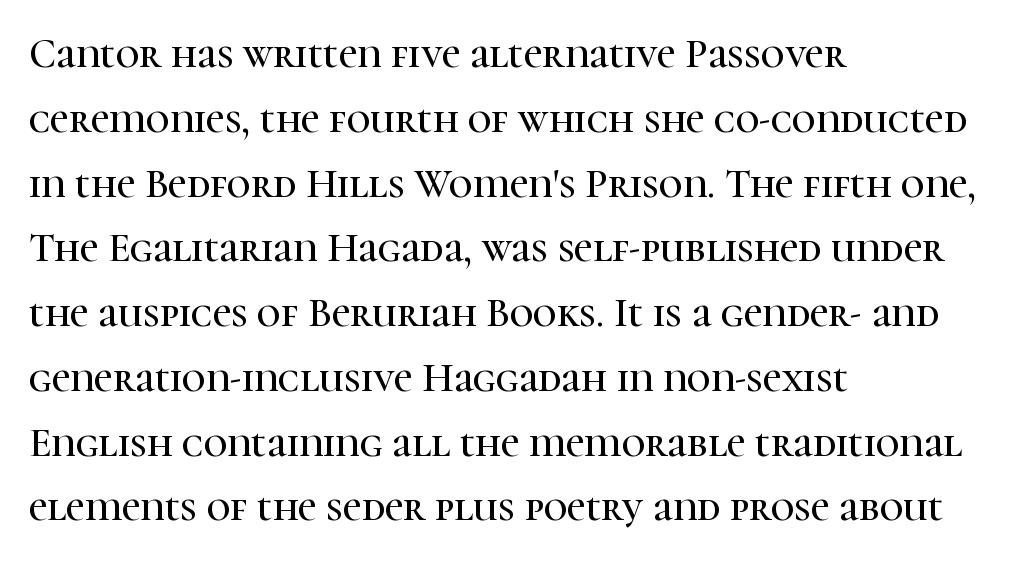
Character widths vary here, with narrow letters taking less room than wide ones. Does extra space separate the letters? No, they use regular spacing. Successive baselines arrive at the customary interval. The glyphs in this specimen are seriffed.
